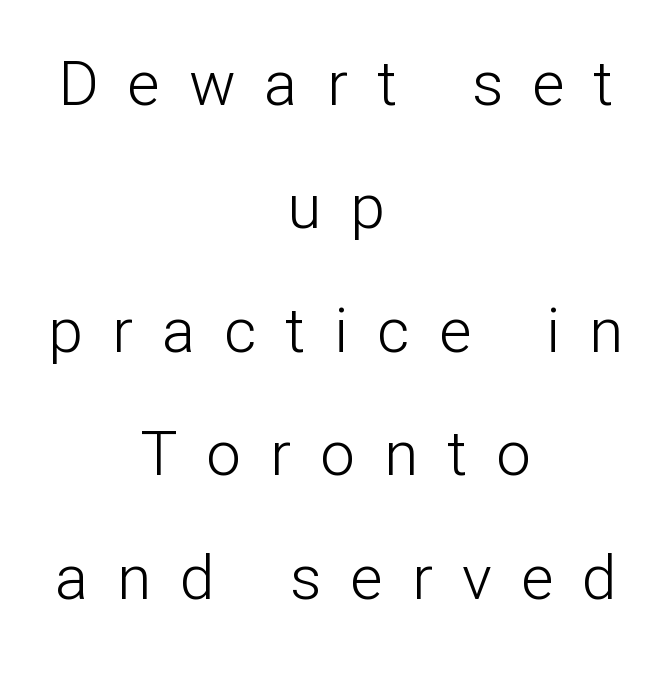
The image shows 62 px light sans-serif type, upright; set centered, loose line spacing (1.99x), unusually wide letter spacing (+0.47 em), not underlined; low stroke contrast and a medium x-height.
